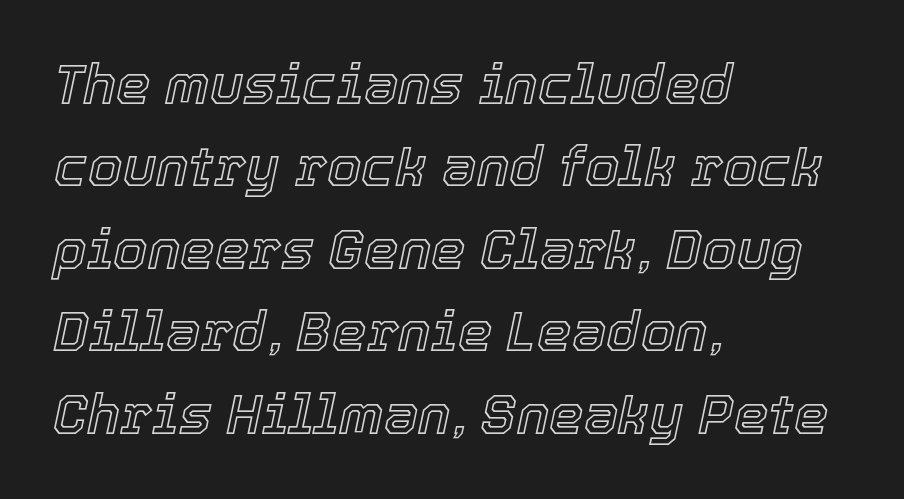
Q: Is the text italic (slanted)? A: Yes, it leans right by about 12 degrees.
Q: Is the text underlined? A: No.
Q: How is the paragraph aligned? A: Left-aligned.
Q: Is the spacing between letters normal or unusually wide? A: Normal.
Q: Is the spacing between lines tight, normal or loose? A: Normal.
Q: Width (condensed, normal, or wide)? A: Normal.
Q: x-height? A: Medium.
Q: Monospaced? A: No.
